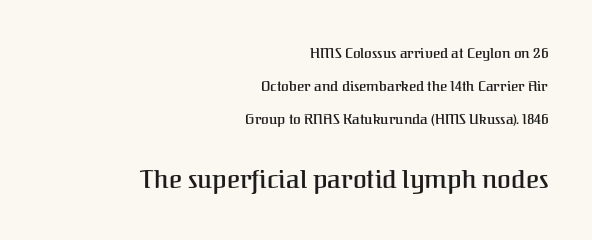
Q: Is the text italic (slanted)? A: No, it is upright.
Q: Is the text underlined? A: No.
Q: How is the paragraph aligned? A: Right-aligned.
Q: Is the spacing between letters normal or unusually wide? A: Normal.
Q: Is the spacing between lines tight, normal or loose? A: Loose.
Q: Which block of text is set in a larger size, the first (top) or the second (bottom)? A: The second (bottom) one.
